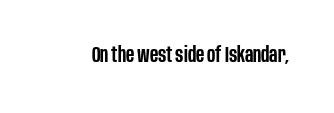
The image shows 21 px text type, upright; set normal letter spacing, not underlined.
